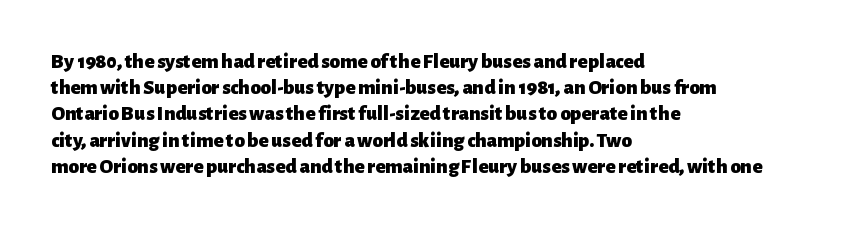
The image shows 21 px bold type, upright; set left-aligned, normal line spacing (1.25x), normal letter spacing, not underlined.
